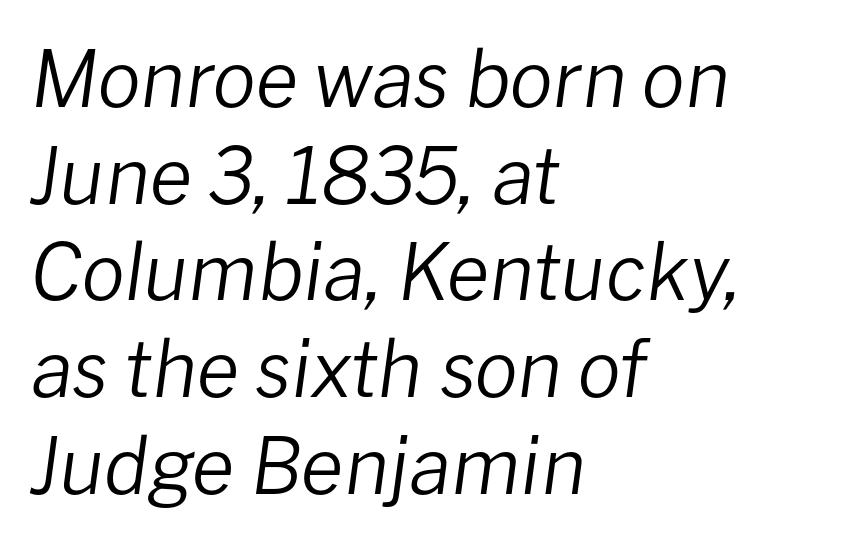
{"italic": "yes", "lean": "right", "slant_degrees": 8, "bold": "no", "weight": "regular", "width": "normal", "stroke_contrast": "low", "x_height": "medium", "monospaced": "no", "underline": "no", "align": "left", "line_spacing_ratio": 1.24, "letter_spacing": "normal", "letter_spacing_em": 0.0, "glyph_px": 78}
